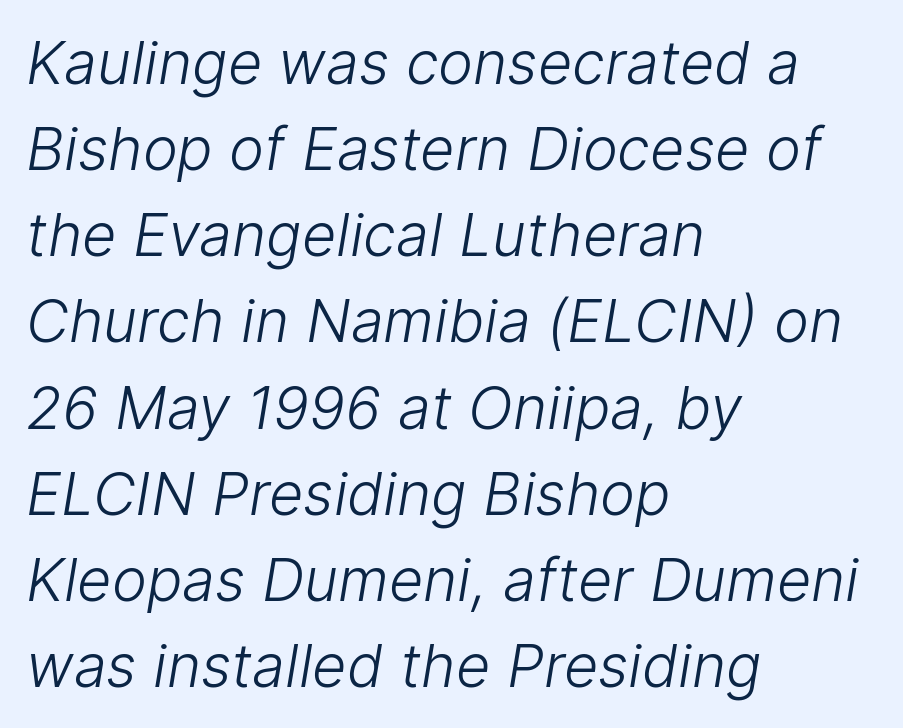
The image shows 59 px light sans-serif type; set left-aligned, normal line spacing (1.46x), normal letter spacing, not underlined; low stroke contrast and a medium x-height.
